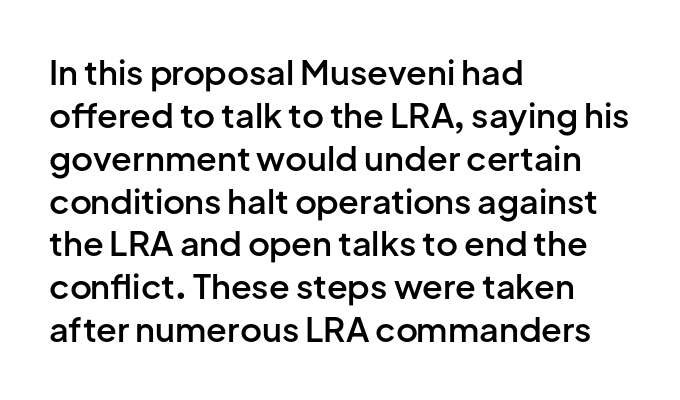
The image shows 34 px semibold sans-serif type, upright; set left-aligned, normal line spacing (1.26x), normal letter spacing, not underlined; low stroke contrast and a medium x-height.
